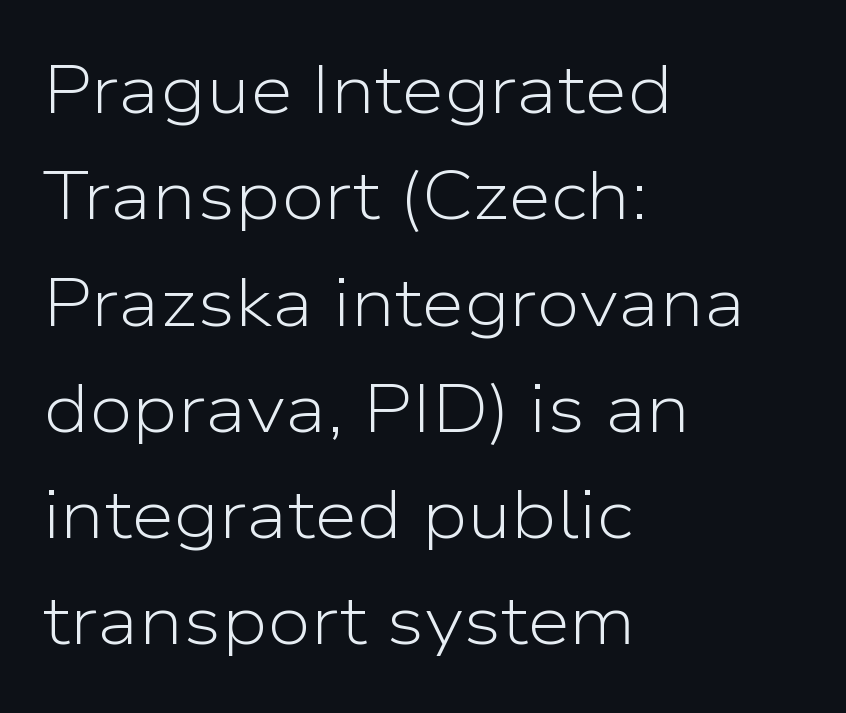
{"serif": "no", "italic": "no", "bold": "no", "weight": "light", "width": "normal", "stroke_contrast": "low", "x_height": "medium", "monospaced": "no", "underline": "no", "align": "left", "line_spacing": "normal", "line_spacing_ratio": 1.54, "letter_spacing": "normal", "letter_spacing_em": 0.0, "glyph_px": 69}
